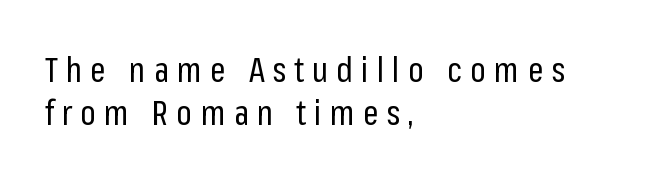
{"serif": "no", "italic": "no", "bold": "no", "weight": "regular", "width": "condensed", "stroke_contrast": "low", "x_height": "medium", "monospaced": "no", "underline": "no", "align": "left", "line_spacing": "normal", "line_spacing_ratio": 1.26, "letter_spacing": "wide", "letter_spacing_em": 0.24, "glyph_px": 34}
